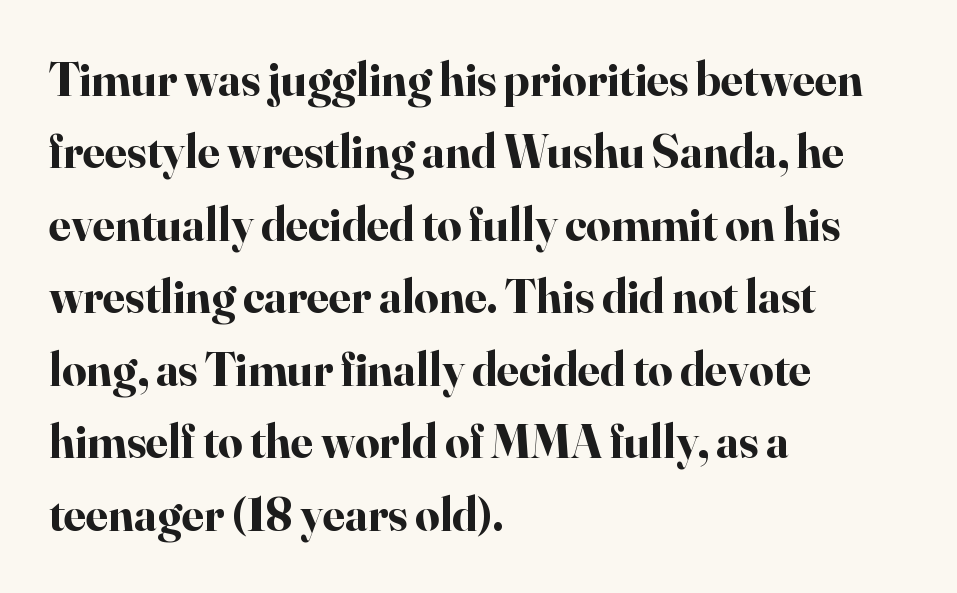
The image shows 48 px bold serif type, upright; set left-aligned, normal line spacing (1.51x), normal letter spacing, not underlined; high stroke contrast and a small x-height.
